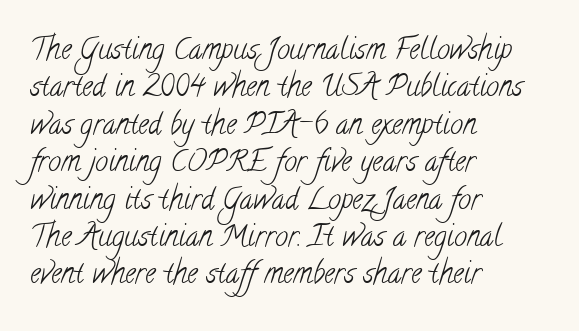
{"serif": "yes", "bold": "no", "weight": "light", "width": "condensed", "stroke_contrast": "low", "x_height": "small", "monospaced": "no", "underline": "no", "align": "left", "line_spacing": "normal", "line_spacing_ratio": 1.29, "letter_spacing": "normal", "letter_spacing_em": 0.0, "glyph_px": 29}
